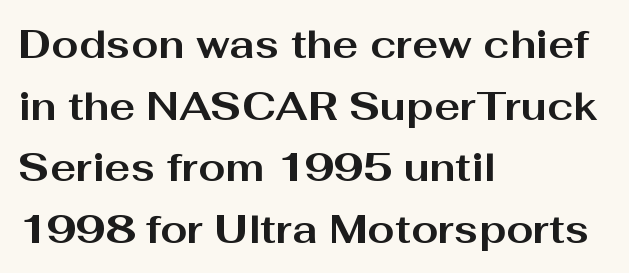
Classification — sans serif. Words appear dense and cohesive because spacing is normal. Line beginnings align vertically; line endings do not. The lettering stays uniformly vertical, giving the passage a roman look. No word sits above an underline.
